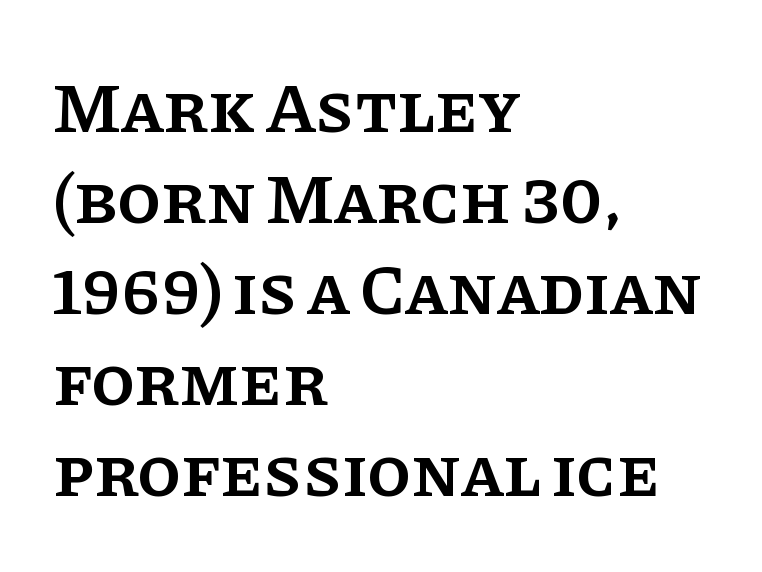
Q: Is the text bold? A: Semi-bold.
Q: Is the text italic (slanted)? A: No, it is upright.
Q: Is the typeface a serif or a sans-serif typeface? A: Serif.
Q: Is the text underlined? A: No.
Q: How is the paragraph aligned? A: Left-aligned.
Q: Is the spacing between letters normal or unusually wide? A: Normal.
Q: Is the spacing between lines tight, normal or loose? A: Normal.
Q: Width (condensed, normal, or wide)? A: Normal.
Q: Stroke contrast? A: Low.
Q: x-height? A: Large.
Q: Monospaced? A: No.
